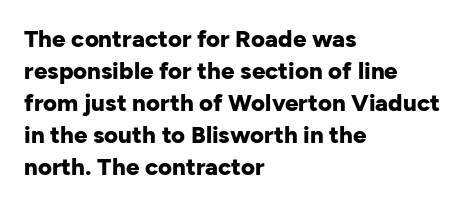
{"italic": "no", "bold": "yes", "underline": "no", "align": "left", "line_spacing": "normal", "line_spacing_ratio": 1.33, "letter_spacing": "normal", "letter_spacing_em": 0.0, "glyph_px": 24}
